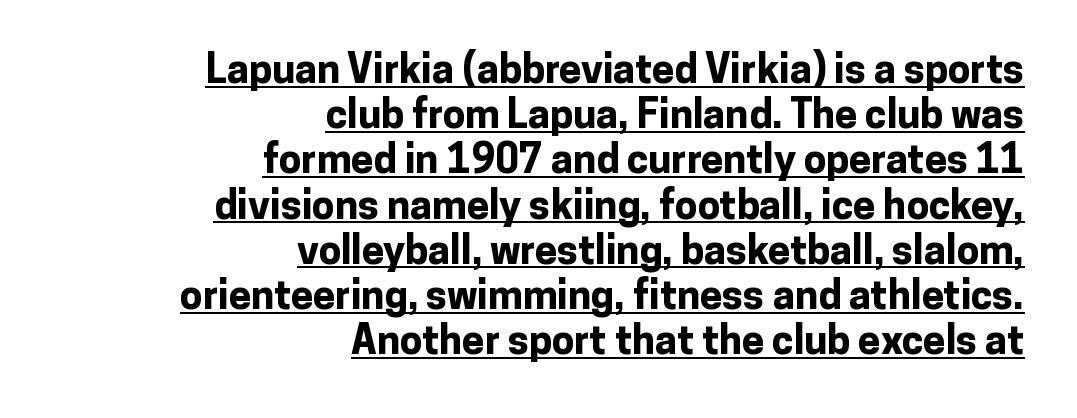
Caption: multi-line text, flush right, ragged left. Heft: maximum for text — a bold. Tracking here is standard; glyphs follow each other at the usual distance. This is the regular roman posture of the typeface. The face used here is a sans, in the tradition of grotesques and geometrics. Proportional: the letters do not fall into vertical columns.
